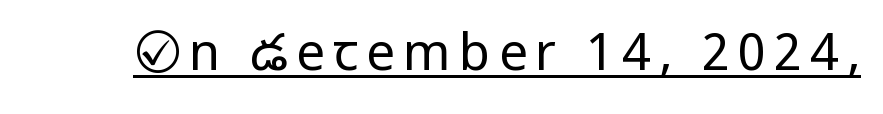
{"serif": "no", "italic": "no", "bold": "no", "weight": "regular", "width": "condensed", "stroke_contrast": "low", "x_height": "large", "monospaced": "no", "underline": "yes", "glyph_px": 51}
